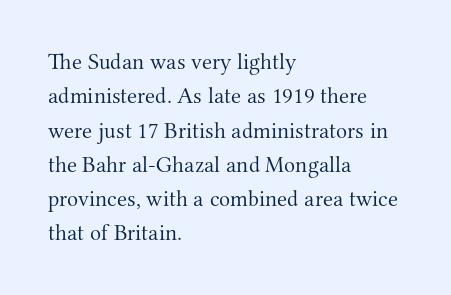
The image shows 23 px text type, upright; set left-aligned, normal line spacing (1.49x), normal letter spacing, not underlined.
